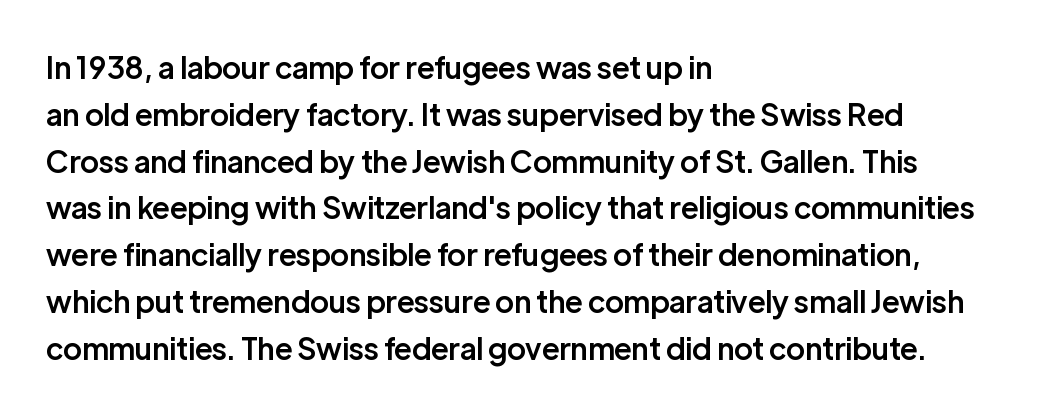
The image shows 30 px semibold sans-serif type, upright; set left-aligned, normal line spacing (1.56x), normal letter spacing, not underlined; low stroke contrast and a medium x-height.
